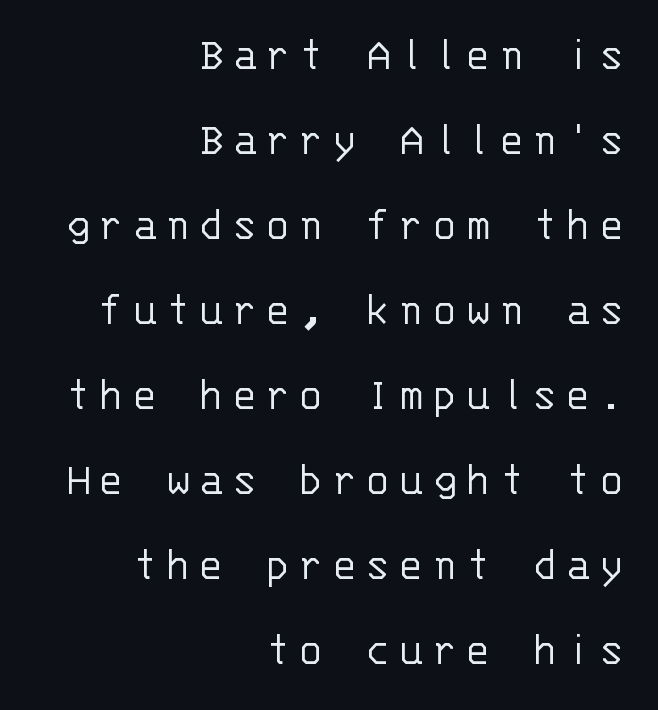
Note the uniform advance width — an 'i' takes as much space as an 'm'. Each row of text sits above clean, open space. These lines are set flush right with a ragged left edge. Letters have the restrained weight of plain body copy at most. The type family on display is of the sans-serif kind. Does the lettering tilt? It doesn't — this is upright.
